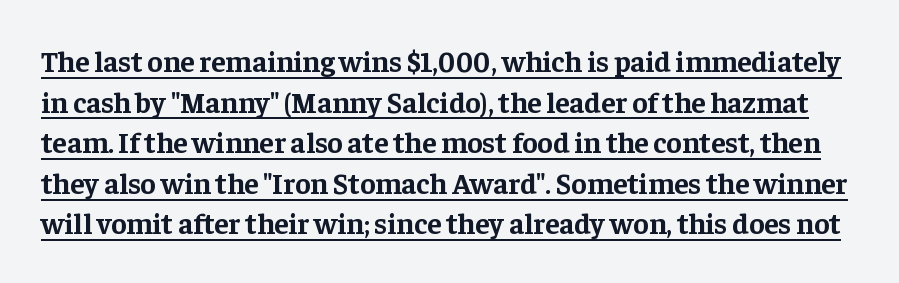
The image shows 29 px bold serif type, upright; set normal line spacing (1.4x), normal letter spacing, underlined; low stroke contrast and a medium x-height.
